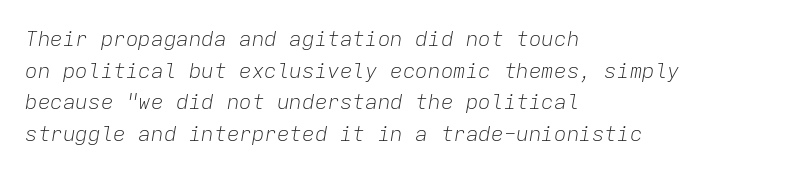
{"italic": "yes", "lean": "right", "slant_degrees": 9, "bold": "no", "underline": "no", "align": "left", "line_spacing": "normal", "line_spacing_ratio": 1.51, "letter_spacing": "normal", "letter_spacing_em": 0.0, "glyph_px": 21}
